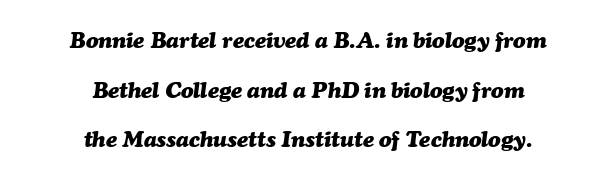
Q: Is the text bold? A: Yes.
Q: Is the text italic (slanted)? A: Yes, it leans right by about 7 degrees.
Q: Is the text underlined? A: No.
Q: How is the paragraph aligned? A: Centered.
Q: Is the spacing between letters normal or unusually wide? A: Normal.
Q: Is the spacing between lines tight, normal or loose? A: Loose.
